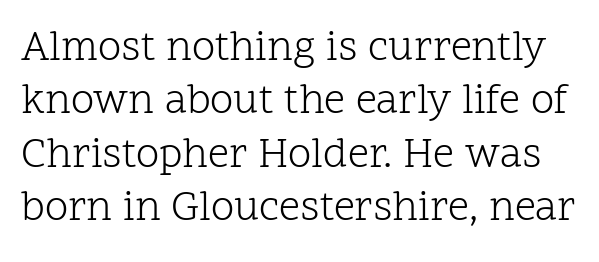
A typesetter would call this proportional, since set widths differ per character. These lines sit exactly where default settings would place them. The characters are drawn with everyday or finer stroke widths. The designer went with a serif here, giving each stem small feet.
